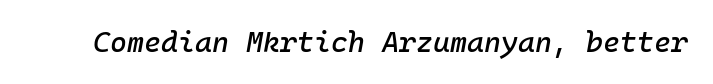
The image shows 29 px text type, italic (leaning right); set normal letter spacing, not underlined; low stroke contrast and a medium x-height.
